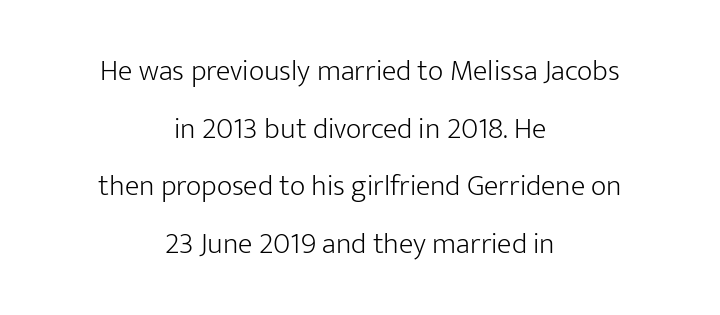
Q: Is the text bold? A: No.
Q: Is the text italic (slanted)? A: No, it is upright.
Q: Is the typeface a serif or a sans-serif typeface? A: Sans-serif.
Q: Is the text underlined? A: No.
Q: How is the paragraph aligned? A: Centered.
Q: Is the spacing between letters normal or unusually wide? A: Normal.
Q: Is the spacing between lines tight, normal or loose? A: Loose.
Q: Width (condensed, normal, or wide)? A: Normal.
Q: Stroke contrast? A: Low.
Q: x-height? A: Medium.
Q: Monospaced? A: No.
